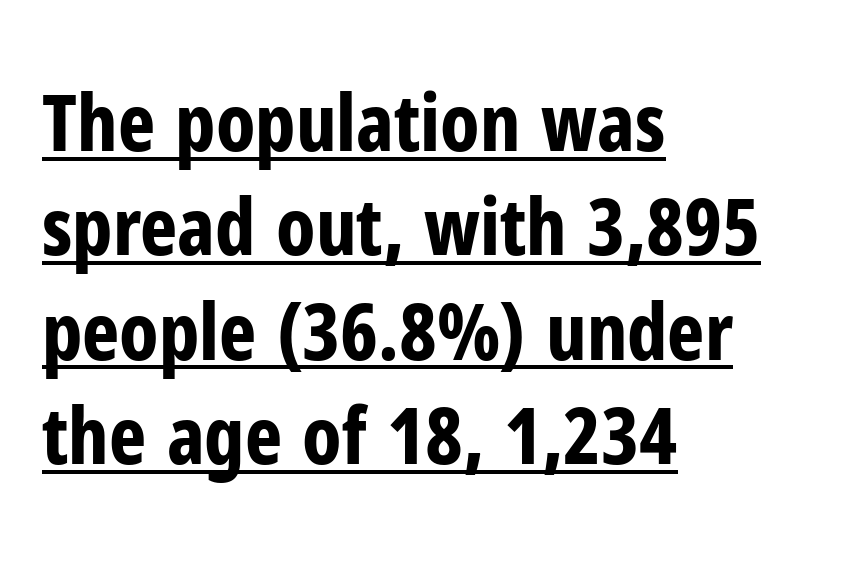
{"serif": "no", "italic": "no", "bold": "yes", "weight": "bold", "width": "condensed", "stroke_contrast": "low", "x_height": "medium", "monospaced": "no", "underline": "yes", "align": "left", "line_spacing": "normal", "line_spacing_ratio": 1.32, "letter_spacing": "normal", "letter_spacing_em": 0.0, "glyph_px": 79}
